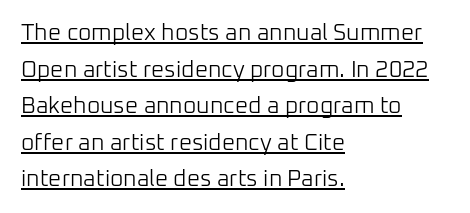
The image shows 23 px text type, upright; set left-aligned, normal line spacing (1.59x), normal letter spacing, underlined.
